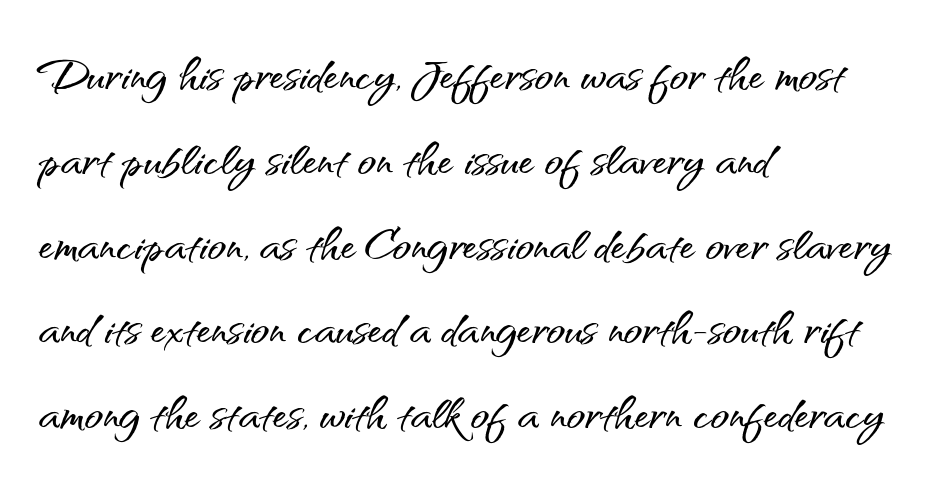
Q: Is the text italic (slanted)? A: Yes.
Q: Is the typeface a serif or a sans-serif typeface? A: Sans-serif.
Q: Is the text underlined? A: No.
Q: How is the paragraph aligned? A: Left-aligned.
Q: Is the spacing between letters normal or unusually wide? A: Normal.
Q: Is the spacing between lines tight, normal or loose? A: Normal.
Q: Width (condensed, normal, or wide)? A: Normal.
Q: Stroke contrast? A: Medium.
Q: x-height? A: Small.
Q: Monospaced? A: No.
